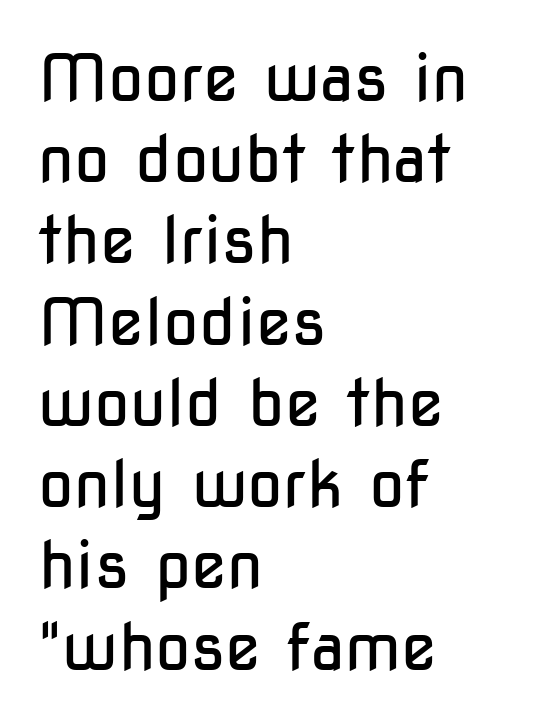
The letterforms sit at book weight or below. Standard letterfit; no display-style spreading of the glyphs. Compared with a centered layout, this one pins lines to the left instead. Proportional: the letters do not fall into vertical columns. The letters stand straight up with perfectly vertical stems.
